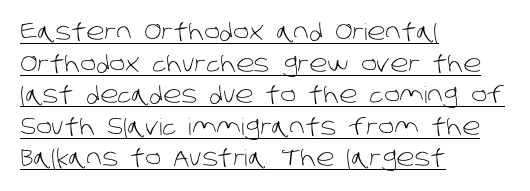
{"bold": "no", "underline": "yes", "align": "left", "line_spacing": "normal", "line_spacing_ratio": 1.37, "letter_spacing": "normal", "letter_spacing_em": 0.0, "glyph_px": 23}
